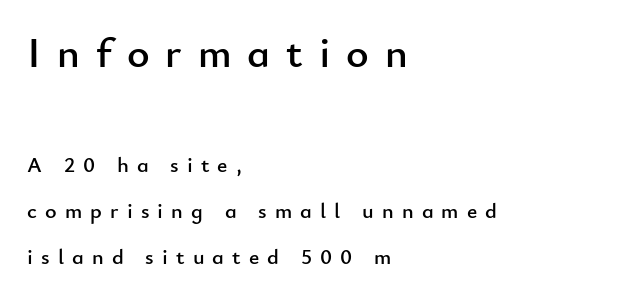
{"serif": "no", "italic": "no", "width": "normal", "stroke_contrast": "low", "x_height": "small", "monospaced": "no", "underline": "no", "align": "left", "line_spacing": "loose", "line_spacing_ratio": 2.09, "letter_spacing": "wide", "letter_spacing_em": 0.37, "larger_block": "first", "size_ratio": 1.95, "glyph_px": 43}
